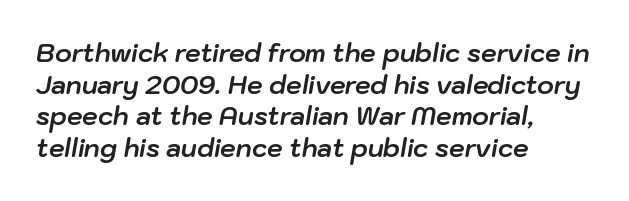
Q: Is the text bold? A: Yes.
Q: Is the text italic (slanted)? A: Yes, it leans right by about 10 degrees.
Q: Is the text underlined? A: No.
Q: How is the paragraph aligned? A: Left-aligned.
Q: Is the spacing between letters normal or unusually wide? A: Normal.
Q: Is the spacing between lines tight, normal or loose? A: Normal.
